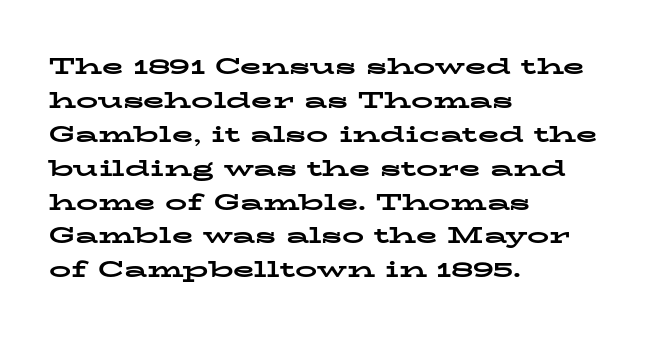
The lettering holds an erect, upright posture throughout. No word sits above an underline. Thick stems and heavy bowls — unmistakably bold. How are the letters spaced? Ordinarily, with no added tracking. Line beginnings align vertically; line endings do not.
